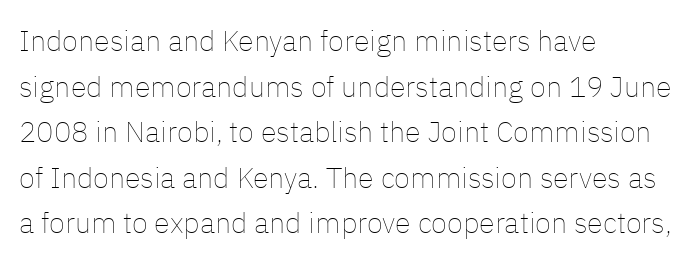
The rendering uses a moderate line-height, typical for paragraphs. Compared with typical body copy, the letter spacing here is the same. The letters stand straight up with perfectly vertical stems. Check the space under the baseline: it is left empty. Ink coverage per letter is moderate at most. The lines are quadded left.
